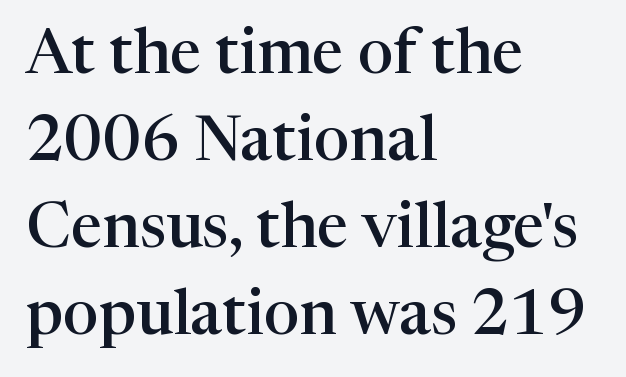
{"serif": "yes", "italic": "no", "bold": "semi", "weight": "semibold", "width": "normal", "stroke_contrast": "high", "x_height": "medium", "monospaced": "no", "underline": "no", "align": "left", "line_spacing": "normal", "line_spacing_ratio": 1.38, "letter_spacing": "normal", "letter_spacing_em": 0.0, "glyph_px": 63}
